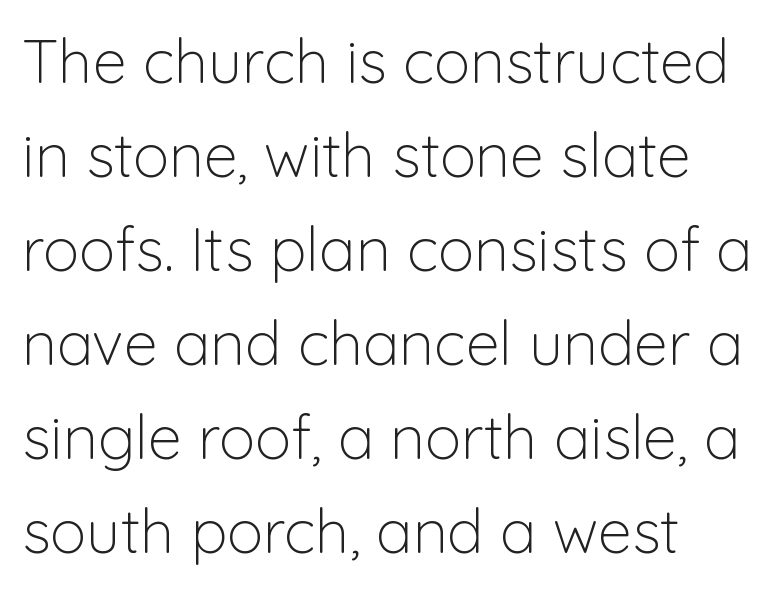
Every character sits straight up, as roman type does. Letters rest on an invisible, unmarked baseline. A normal amount of white space separates one row of letters from the next. The font sits on the lighter half of the weight spectrum, regular included. Spacing between characters is what you'd get straight out of the box. A typesetter would label this face a sans.
